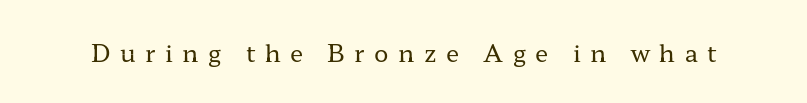
{"italic": "no", "bold": "no", "underline": "no", "letter_spacing": "wide", "letter_spacing_em": 0.39, "glyph_px": 24}
